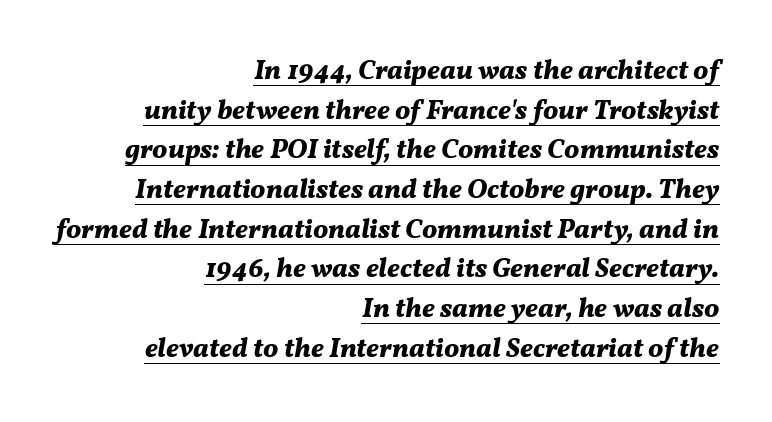
Q: Is the text bold? A: Yes.
Q: Is the text italic (slanted)? A: Yes, it leans right by about 11 degrees.
Q: Is the text underlined? A: Yes.
Q: How is the paragraph aligned? A: Right-aligned.
Q: Is the spacing between letters normal or unusually wide? A: Normal.
Q: Is the spacing between lines tight, normal or loose? A: Normal.
